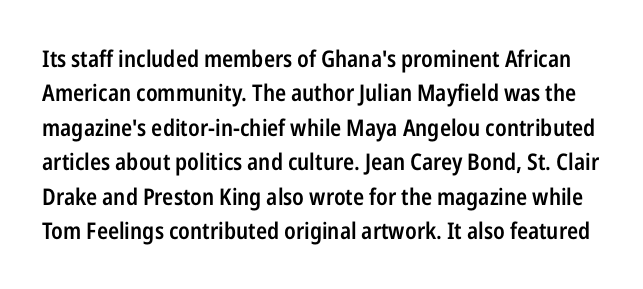
{"italic": "no", "bold": "semi", "underline": "no", "line_spacing": "normal", "line_spacing_ratio": 1.5, "letter_spacing": "normal", "letter_spacing_em": 0.0, "glyph_px": 23}
